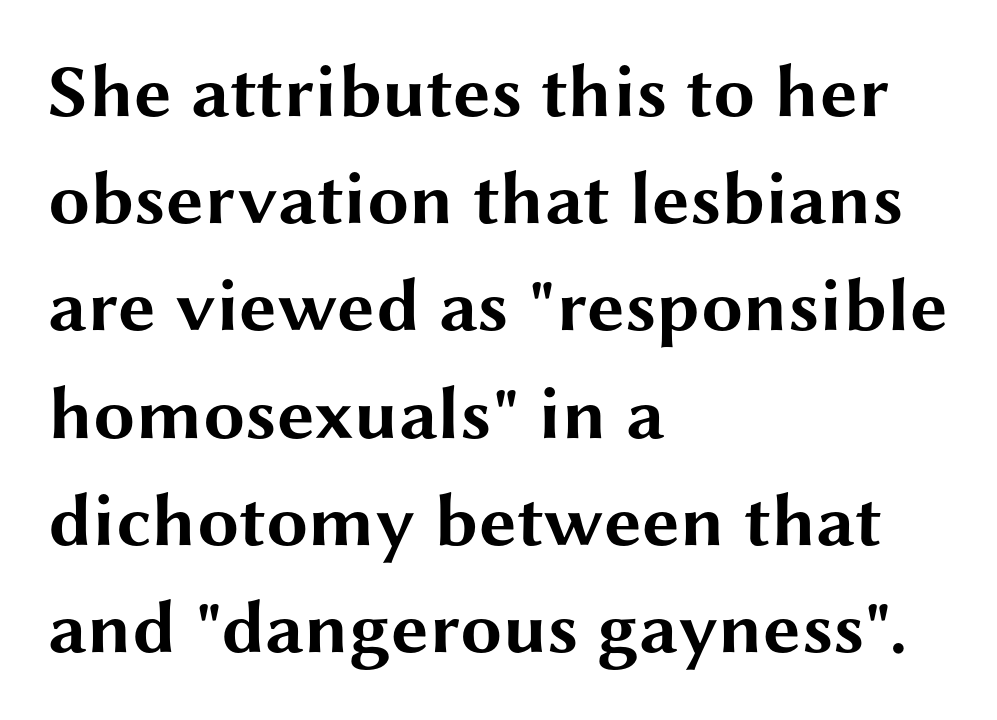
This block has exactly the height ordinary leading produces. Does extra space separate the letters? No, they use regular spacing. Glance below the letters and you will spot only blank space. Look at the bottom of the vertical strokes: they stop flat, with no serifs.
